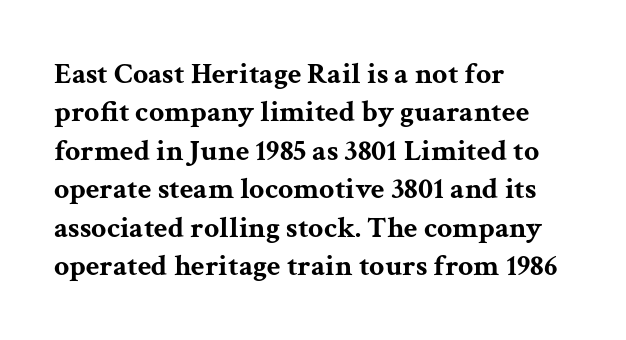
Q: Is the text bold? A: Yes.
Q: Is the text italic (slanted)? A: No, it is upright.
Q: Is the typeface a serif or a sans-serif typeface? A: Serif.
Q: Is the text underlined? A: No.
Q: How is the paragraph aligned? A: Left-aligned.
Q: Is the spacing between letters normal or unusually wide? A: Normal.
Q: Is the spacing between lines tight, normal or loose? A: Normal.
Q: Width (condensed, normal, or wide)? A: Wide.
Q: Stroke contrast? A: Medium.
Q: x-height? A: Medium.
Q: Monospaced? A: No.
